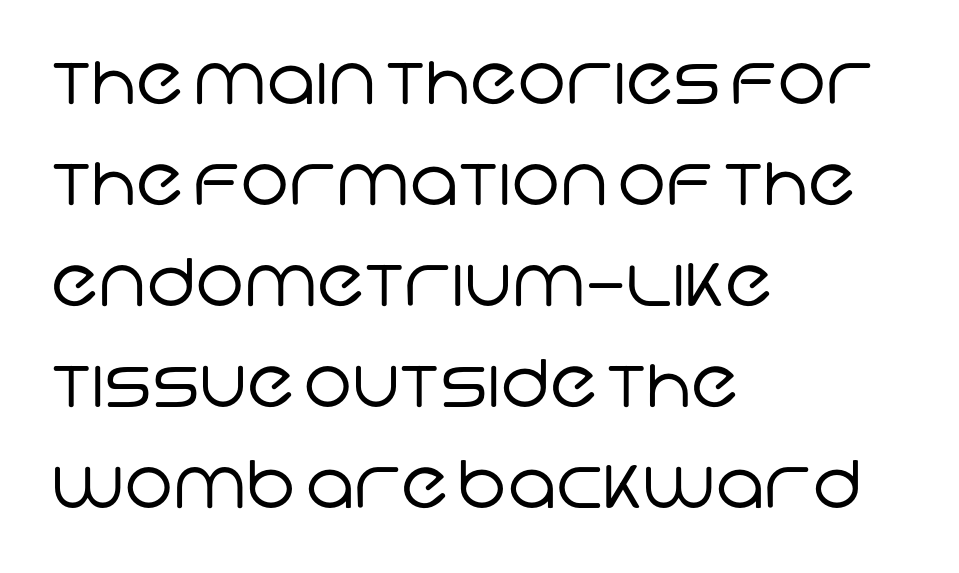
The passage shown stacks its lines at a standard gap. Proportional: the letters do not fall into vertical columns. Is the block centered? No — it sits flush against the left margin. Font category for this specimen: sans-serif.
